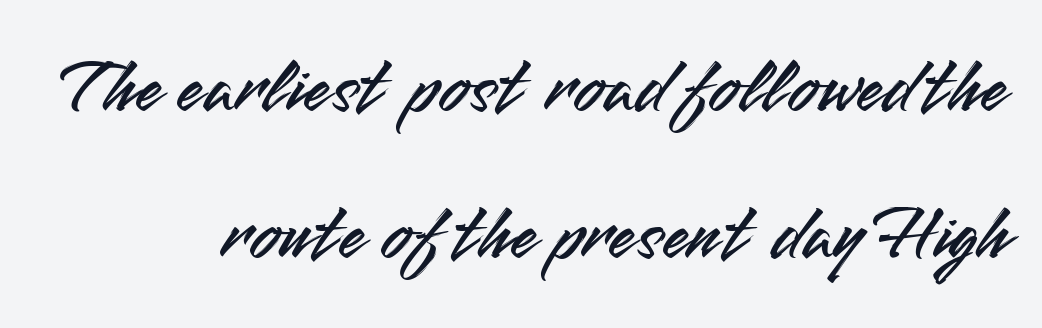
This sample uses plain, unmodified letter spacing. Beneath every word, the page is bare. In CSS terms this would be text-align: right. The font family rendered here belongs to the sans-serif group. Each letter keeps its own natural width here, so spacing adapts to shape.
